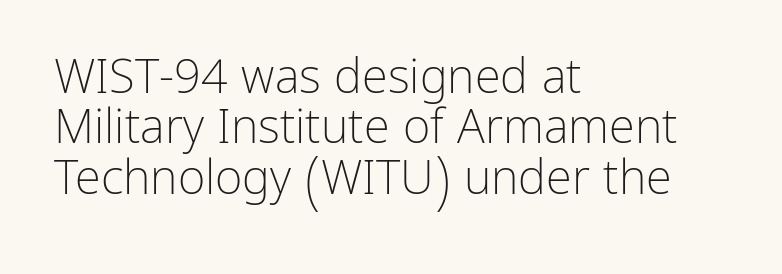
{"serif": "no", "italic": "no", "bold": "no", "weight": "light", "width": "normal", "stroke_contrast": "low", "x_height": "medium", "monospaced": "no", "underline": "no", "align": "left", "line_spacing": "tight", "line_spacing_ratio": 1.07, "letter_spacing": "normal", "letter_spacing_em": 0.0, "glyph_px": 47}
